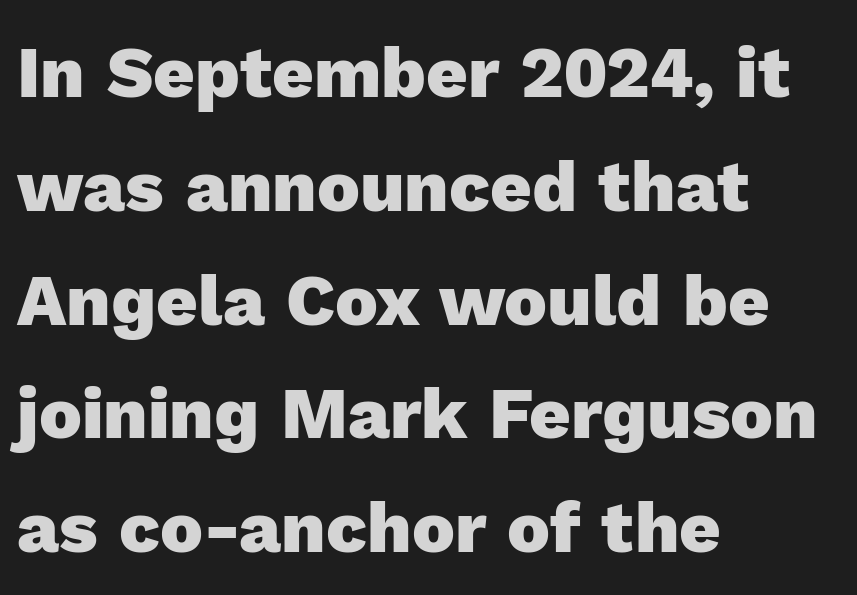
{"serif": "no", "italic": "no", "bold": "yes", "weight": "heavy", "width": "normal", "x_height": "medium", "monospaced": "no", "underline": "no", "align": "left", "line_spacing": "normal", "line_spacing_ratio": 1.58, "letter_spacing": "normal", "letter_spacing_em": 0.0, "glyph_px": 72}
